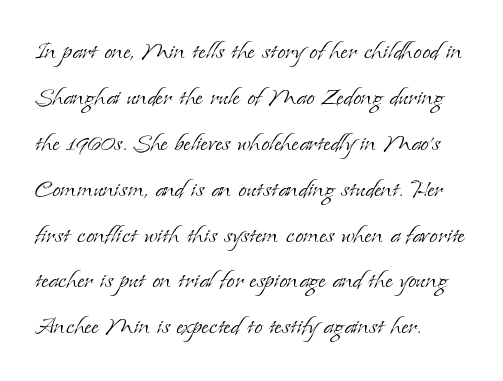
The image shows 30 px light serif type; set left-aligned, normal line spacing (1.53x), normal letter spacing, not underlined; low stroke contrast and a small x-height.
